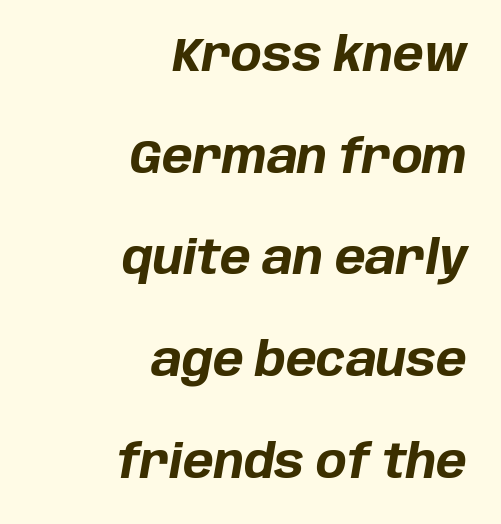
{"italic": "yes", "lean": "right", "slant_degrees": 10, "bold": "yes", "weight": "bold", "width": "normal", "stroke_contrast": "low", "x_height": "large", "monospaced": "no", "underline": "no", "align": "right", "line_spacing": "loose", "line_spacing_ratio": 2.21, "letter_spacing": "normal", "letter_spacing_em": 0.0, "glyph_px": 46}
